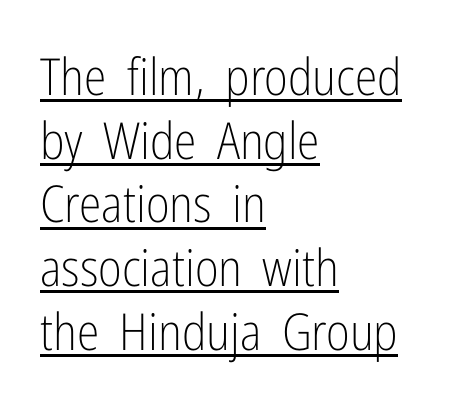
The image shows 51 px light, condensed sans-serif type, upright; set left-aligned, normal line spacing (1.25x), normal letter spacing, underlined; low stroke contrast and a medium x-height.
